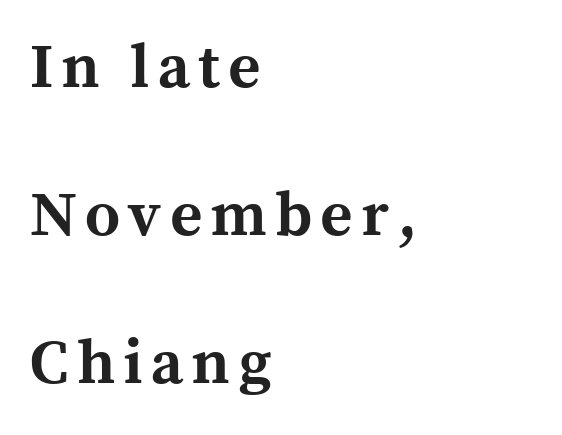
The image shows 62 px bold serif type, upright; set left-aligned, loose line spacing (2.39x), not underlined; a medium x-height.
